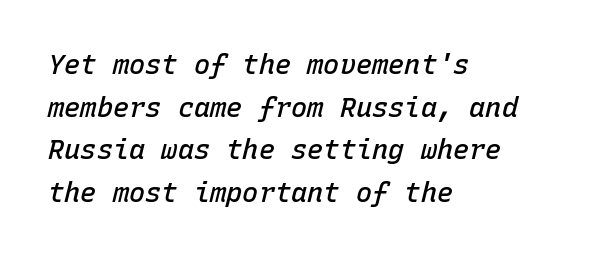
{"italic": "yes", "lean": "right", "slant_degrees": 15, "bold": "semi", "underline": "no", "align": "left", "line_spacing": "normal", "line_spacing_ratio": 1.58, "letter_spacing": "normal", "letter_spacing_em": 0.0, "glyph_px": 27}
